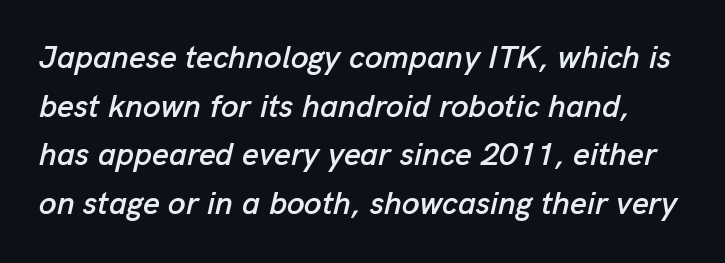
You could call the tracking neutral — neither tight nor loose. Leading matches the norm, producing a regular column. Descenders hang freely into open space. You could not count columns in this text — the font is proportionally spaced.
